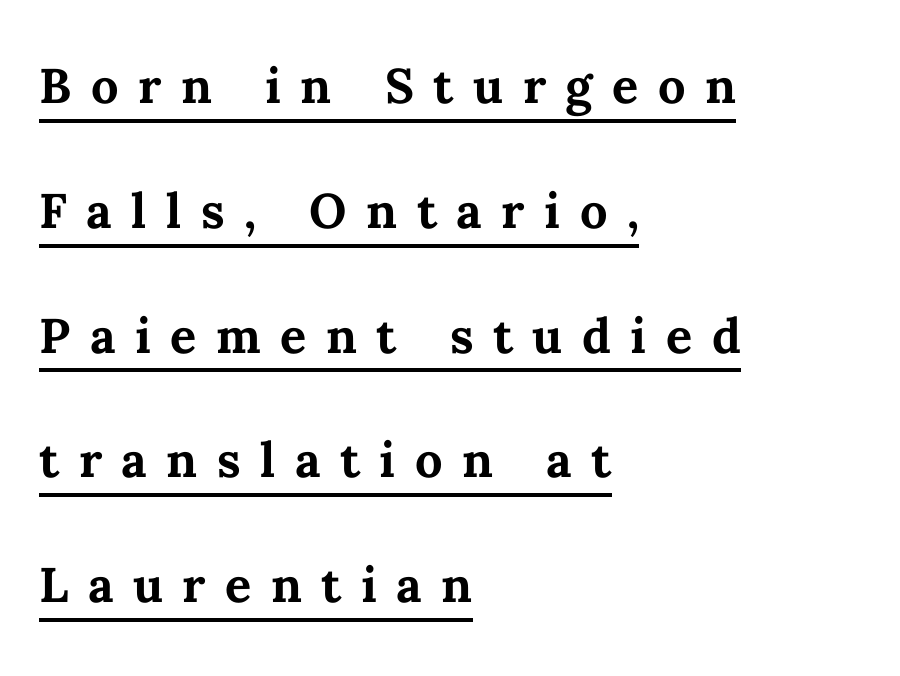
Q: Is the text bold? A: Yes.
Q: Is the text italic (slanted)? A: No, it is upright.
Q: Is the text underlined? A: Yes.
Q: How is the paragraph aligned? A: Left-aligned.
Q: Is the spacing between letters normal or unusually wide? A: Unusually wide.
Q: Is the spacing between lines tight, normal or loose? A: Loose.
Q: Width (condensed, normal, or wide)? A: Normal.
Q: Stroke contrast? A: Medium.
Q: x-height? A: Medium.
Q: Monospaced? A: No.
